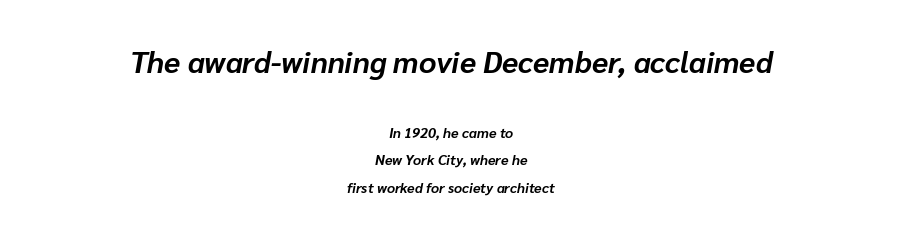
Q: Is the text bold? A: Yes.
Q: Is the text italic (slanted)? A: Yes, it leans right by about 10 degrees.
Q: Is the text underlined? A: No.
Q: How is the paragraph aligned? A: Centered.
Q: Is the spacing between letters normal or unusually wide? A: Normal.
Q: Is the spacing between lines tight, normal or loose? A: Loose.
Q: Which block of text is set in a larger size, the first (top) or the second (bottom)? A: The first (top) one.
Q: Width (condensed, normal, or wide)? A: Normal.
Q: Stroke contrast? A: Low.
Q: x-height? A: Medium.
Q: Monospaced? A: No.
